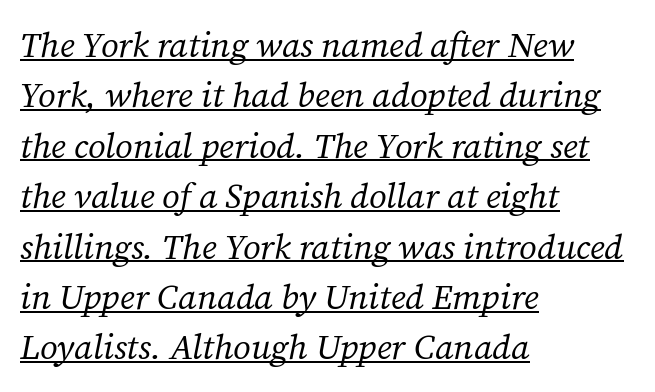
What decoration does the sample have? An underline. An italicized treatment has been applied to the whole sample. Look at the bottom of the vertical strokes: they flare into serifs here. Caption: standard tracking, unaltered. Notice how the passage keeps a crisp vertical edge on the left only. Here the designer chose a conventional face with non-uniform glyph widths.
